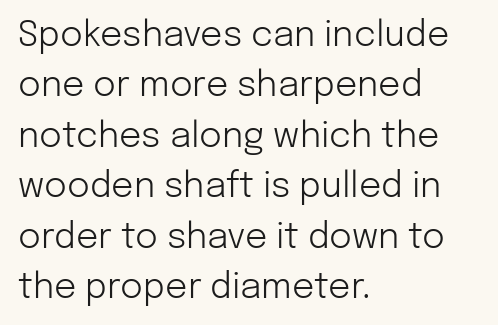
Q: Is the text bold? A: No.
Q: Is the text italic (slanted)? A: No, it is upright.
Q: Is the typeface a serif or a sans-serif typeface? A: Sans-serif.
Q: Is the text underlined? A: No.
Q: How is the paragraph aligned? A: Left-aligned.
Q: Is the spacing between letters normal or unusually wide? A: Normal.
Q: Is the spacing between lines tight, normal or loose? A: Normal.
Q: Width (condensed, normal, or wide)? A: Normal.
Q: Stroke contrast? A: Low.
Q: x-height? A: Medium.
Q: Monospaced? A: No.
